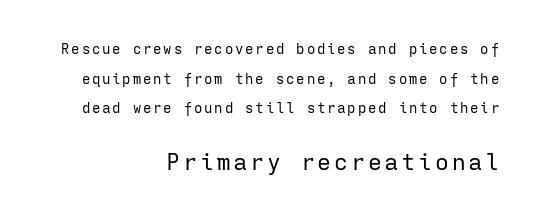
{"italic": "no", "bold": "no", "underline": "no", "align": "right", "line_spacing": "loose", "line_spacing_ratio": 2.12, "larger_block": "second", "size_ratio": 1.64, "glyph_px": 23}
